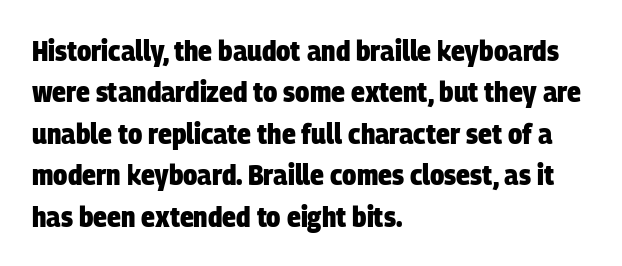
{"serif": "no", "bold": "yes", "weight": "heavy", "width": "condensed", "stroke_contrast": "low", "x_height": "large", "monospaced": "no", "underline": "no", "align": "left", "line_spacing": "normal", "line_spacing_ratio": 1.43, "letter_spacing": "normal", "letter_spacing_em": 0.0, "glyph_px": 29}
